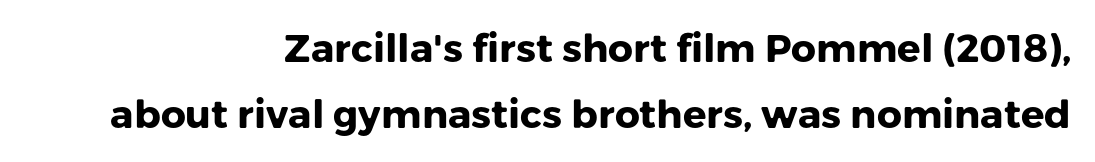
Q: Is the text bold? A: Yes.
Q: Is the text italic (slanted)? A: No, it is upright.
Q: Is the typeface a serif or a sans-serif typeface? A: Sans-serif.
Q: Is the text underlined? A: No.
Q: How is the paragraph aligned? A: Right-aligned.
Q: Is the spacing between letters normal or unusually wide? A: Normal.
Q: Is the spacing between lines tight, normal or loose? A: Normal.
Q: Width (condensed, normal, or wide)? A: Normal.
Q: Stroke contrast? A: Low.
Q: x-height? A: Medium.
Q: Monospaced? A: No.
